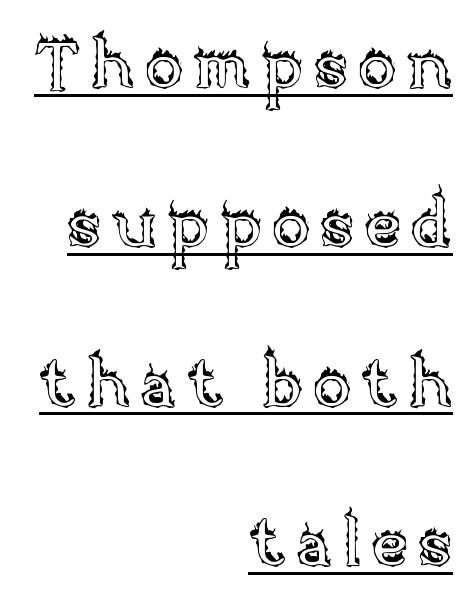
You could not count columns in this text — the font is proportionally spaced. All the whitespace from short lines collects on the left. The rendering uses a large line-height, opening up the rows. These characters rest on top of a visible drawn line. The letters stand straight up with perfectly vertical stems.
